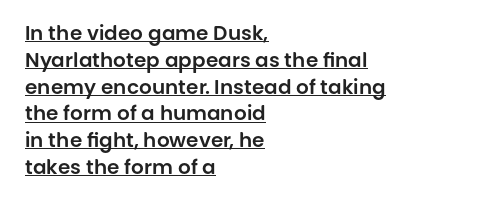
Tall strokes in this sample are plumb rather than angled. If you drew a ruler down the left edge, every line would touch it. Short note: letters normally spaced. Evenly set lines give the paragraph a standard silhouette. You can see a thin bar hugging the bottom of the glyphs.
